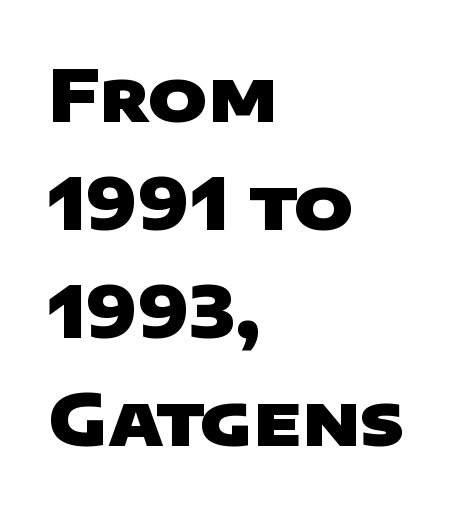
Q: Is the text bold? A: Yes.
Q: Is the typeface a serif or a sans-serif typeface? A: Sans-serif.
Q: Is the text underlined? A: No.
Q: How is the paragraph aligned? A: Left-aligned.
Q: Is the spacing between letters normal or unusually wide? A: Normal.
Q: Is the spacing between lines tight, normal or loose? A: Normal.
Q: Width (condensed, normal, or wide)? A: Wide.
Q: Stroke contrast? A: Low.
Q: x-height? A: Large.
Q: Monospaced? A: No.
